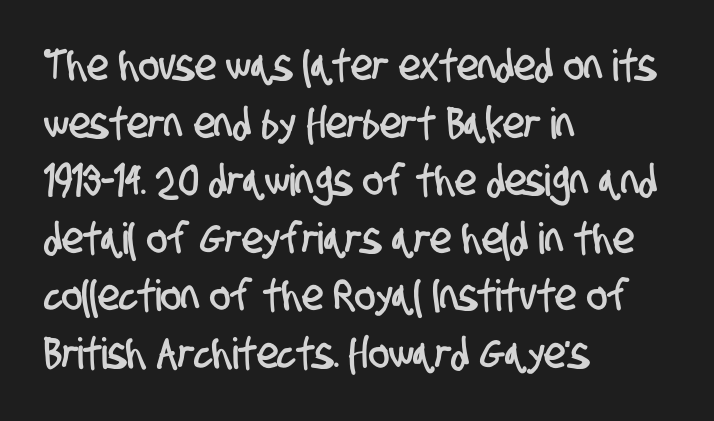
{"serif": "no", "width": "condensed", "stroke_contrast": "low", "x_height": "large", "monospaced": "no", "underline": "no", "align": "left", "line_spacing": "normal", "line_spacing_ratio": 1.34, "letter_spacing": "normal", "letter_spacing_em": 0.0, "glyph_px": 43}
